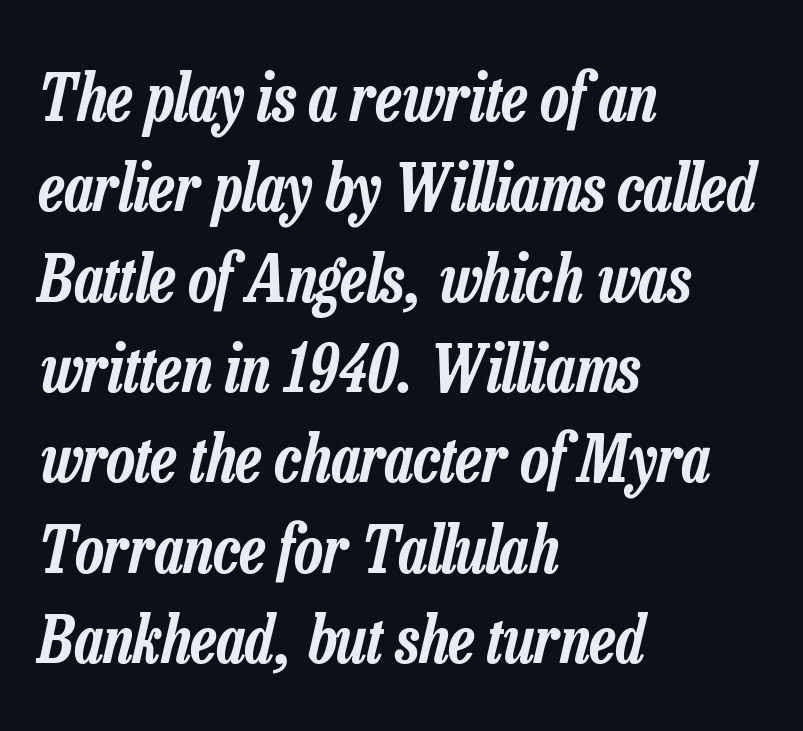
Which margin do the lines hug? The left one — the right edge is uneven. The passage shown has conventional tracking throughout. This is oblique type, the kind used for emphasis or titles. Evenly set lines give the paragraph a standard silhouette.
